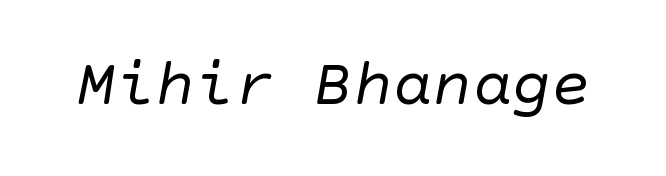
The image shows 66 px regular-weight sans-serif type; set normal letter spacing, not underlined; low stroke contrast and a large x-height.
